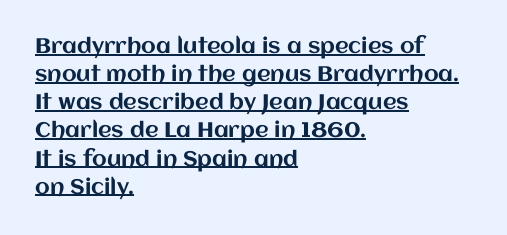
The rendering keeps characters at their native spacing. Posture: upright roman. Looks like someone drew a line under every word here. What's the leading like? Ordinary, nothing unusual. Short and long lines alike share a common starting point at left.
